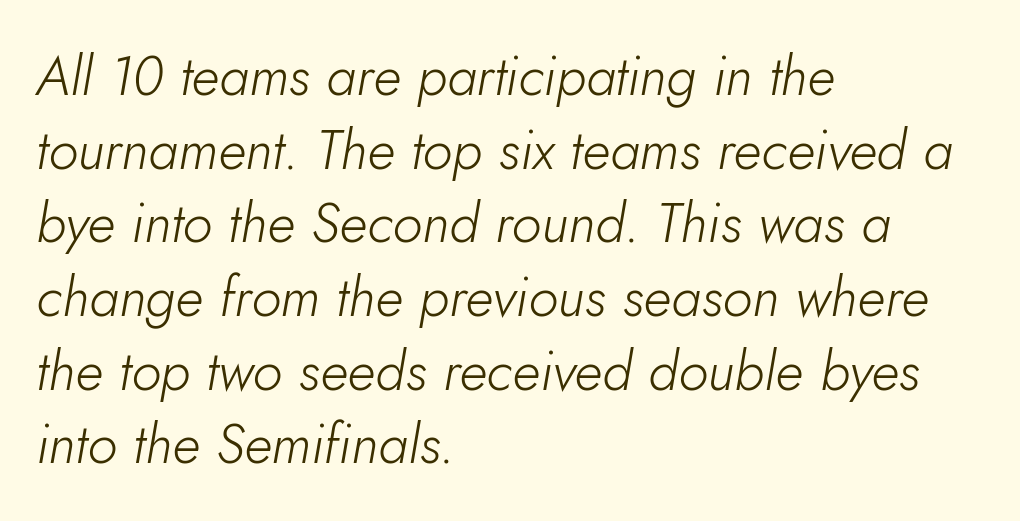
{"italic": "yes", "lean": "right", "slant_degrees": 10, "bold": "no", "weight": "light", "width": "normal", "stroke_contrast": "low", "x_height": "small", "monospaced": "no", "underline": "no", "align": "left", "line_spacing": "normal", "line_spacing_ratio": 1.34, "letter_spacing": "normal", "letter_spacing_em": 0.0, "glyph_px": 55}
